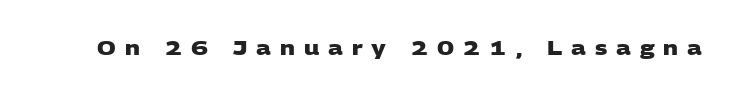
On the weight axis this lands at bold, roughly 700. The area under the type is left untouched. How are the letters spaced? Widely, with obvious added tracking.
